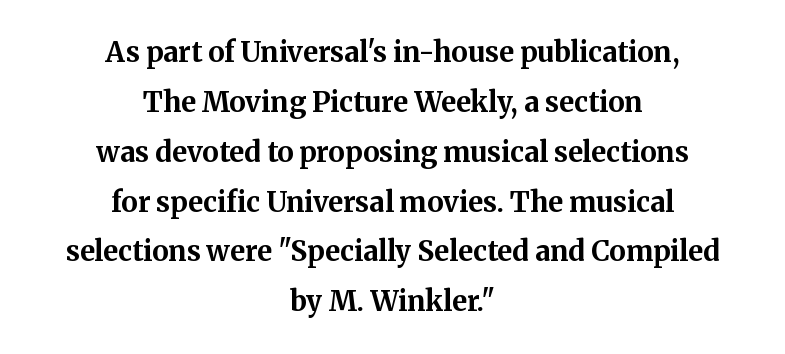
The image shows 28 px bold serif type, upright; set centered, line spacing 1.78x, normal letter spacing, not underlined; medium stroke contrast and a medium x-height.
